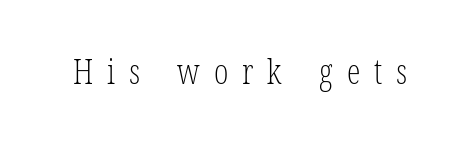
Q: Is the text bold? A: No.
Q: Is the text italic (slanted)? A: No, it is upright.
Q: Is the typeface a serif or a sans-serif typeface? A: Serif.
Q: Is the text underlined? A: No.
Q: Is the spacing between letters normal or unusually wide? A: Unusually wide.
Q: Width (condensed, normal, or wide)? A: Condensed.
Q: Stroke contrast? A: Low.
Q: x-height? A: Medium.
Q: Monospaced? A: No.
